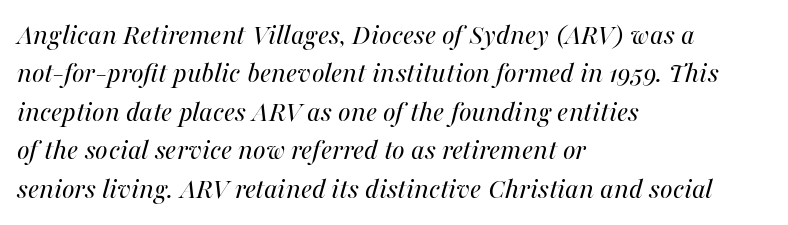
The image shows 30 px regular-weight type, italic (leaning right); set left-aligned, normal line spacing (1.28x), normal letter spacing, not underlined; medium stroke contrast and a medium x-height.
